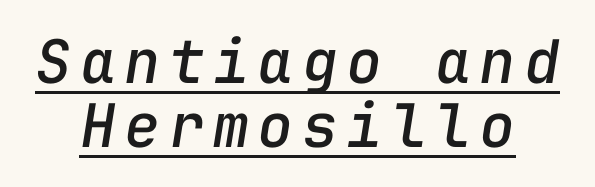
The paragraph has two soft edges and a firm central axis. When letters slant like this, we call the style italic. The lettering is marked with a stroke running underneath it. This sample has the even, mechanical cadence of fixed-width lettering.
